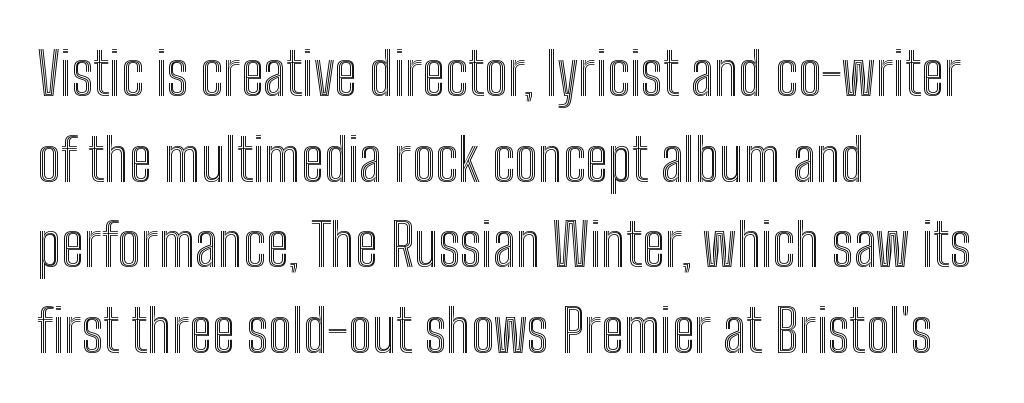
Q: Is the text italic (slanted)? A: No, it is upright.
Q: Is the text underlined? A: No.
Q: How is the paragraph aligned? A: Left-aligned.
Q: Is the spacing between letters normal or unusually wide? A: Normal.
Q: Is the spacing between lines tight, normal or loose? A: Normal.
Q: Width (condensed, normal, or wide)? A: Condensed.
Q: x-height? A: Medium.
Q: Monospaced? A: No.
